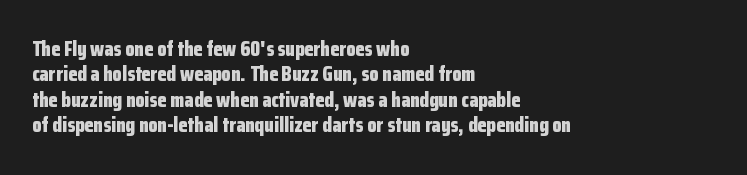
The gaps between neighbouring characters are ordinary and unremarkable. Heavy, bold letterforms. Posture: straight, roman, zero tilt. Caption: multi-line text, flush left, ragged right. Clear beneath every line of the passage.
